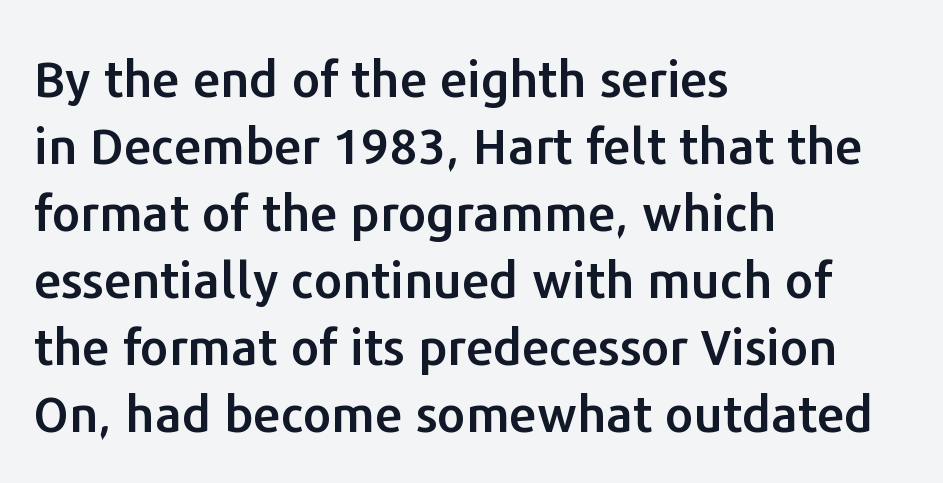
The image shows 50 px sans-serif type, upright; set left-aligned, normal line spacing (1.34x), normal letter spacing, not underlined; low stroke contrast and a medium x-height.
